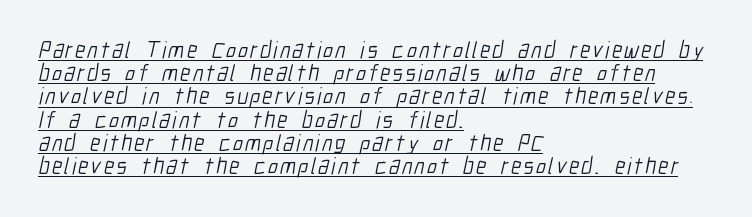
Q: Is the text bold? A: No.
Q: Is the text underlined? A: Yes.
Q: How is the paragraph aligned? A: Left-aligned.
Q: Is the spacing between lines tight, normal or loose? A: Tight.
